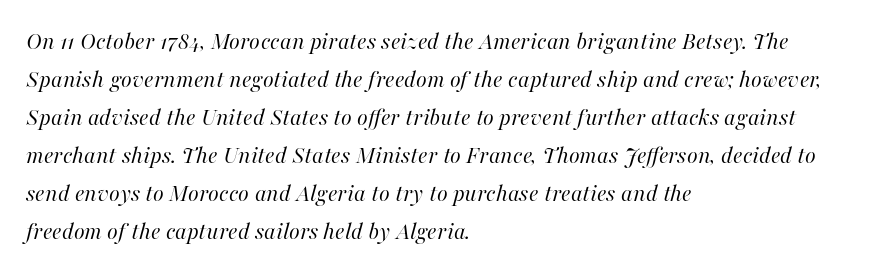
{"italic": "yes", "lean": "right", "slant_degrees": 16, "bold": "no", "underline": "no", "align": "left", "line_spacing": "normal", "line_spacing_ratio": 1.52, "letter_spacing": "normal", "letter_spacing_em": 0.0, "glyph_px": 25}
